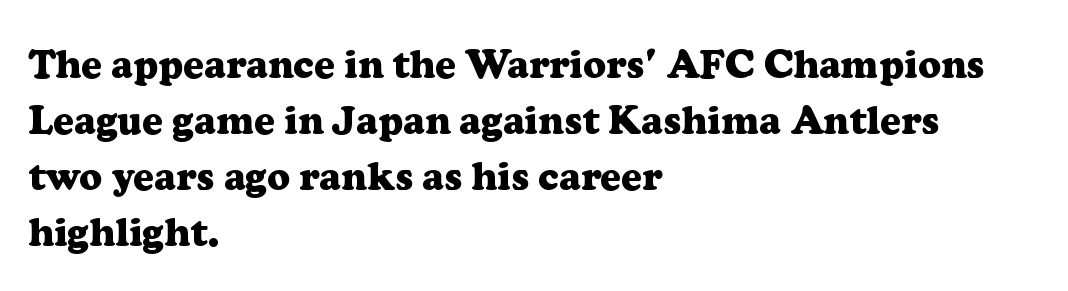
Q: Is the text bold? A: Yes.
Q: Is the text italic (slanted)? A: No, it is upright.
Q: Is the typeface a serif or a sans-serif typeface? A: Serif.
Q: Is the text underlined? A: No.
Q: How is the paragraph aligned? A: Left-aligned.
Q: Is the spacing between letters normal or unusually wide? A: Normal.
Q: Is the spacing between lines tight, normal or loose? A: Normal.
Q: Width (condensed, normal, or wide)? A: Normal.
Q: Stroke contrast? A: Low.
Q: x-height? A: Medium.
Q: Monospaced? A: No.
